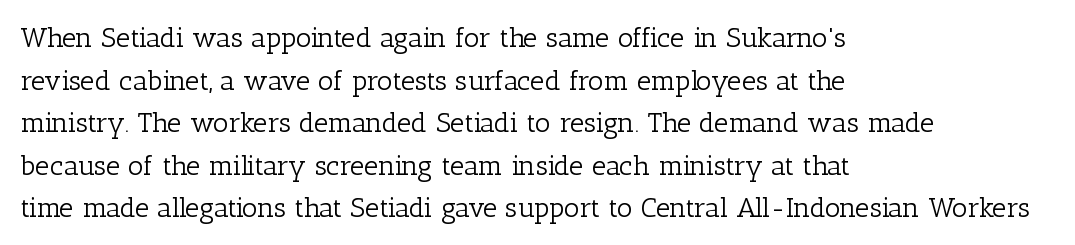
The typography opts for an upright posture over an oblique one. Caption: face not bold, strokes unweighted. Classification — serif. Nothing unusual about the tracking: characters are spaced as the font intends.
